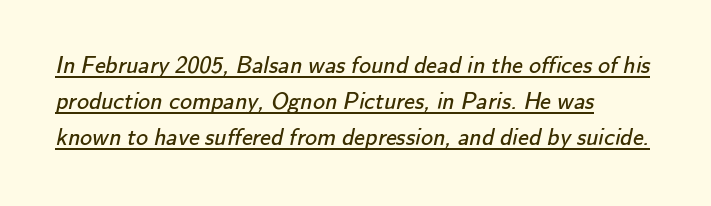
Quick note: underline on. This sample is left-justified, so line endings fall wherever the words run out. Does extra space separate the letters? No, they use regular spacing. No letter is thick-stroked: the sample isn't bold.
